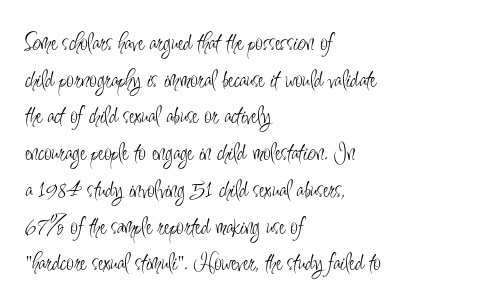
Q: Is the text bold? A: No.
Q: Is the text underlined? A: No.
Q: How is the paragraph aligned? A: Left-aligned.
Q: Is the spacing between letters normal or unusually wide? A: Normal.
Q: Is the spacing between lines tight, normal or loose? A: Normal.
